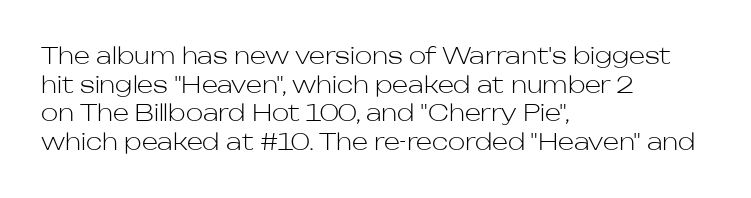
The lines sit at an ordinary, default distance from one another. The text block is weighted toward the left margin, trailing off unevenly rightward. Tracking value appears to be zero — textbook default spacing. Has an underline been added? It has not. Stroke mass is kept to a normal reading level or below.
